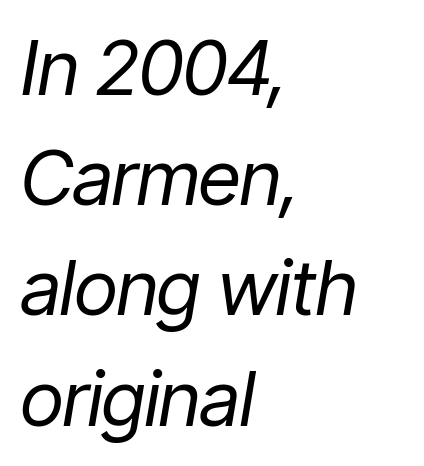
The image shows 76 px regular-weight, condensed type, italic (leaning right); set left-aligned, normal line spacing (1.45x), normal letter spacing, not underlined; low stroke contrast and a medium x-height.
